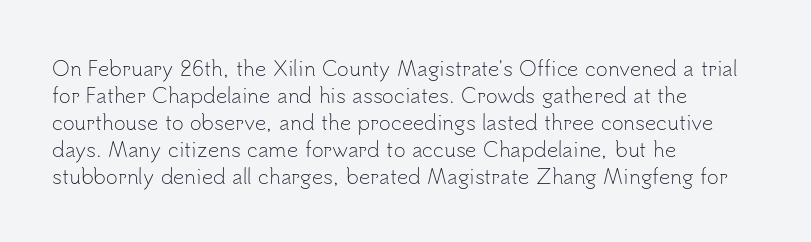
This sample uses an upright cut, with every glyph sitting square on the baseline. Reading down the column, the eye jumps a familiar distance to each next line. The horizontal fit of the characters is conventional and even. This is not heavy type; no bold has been used.
